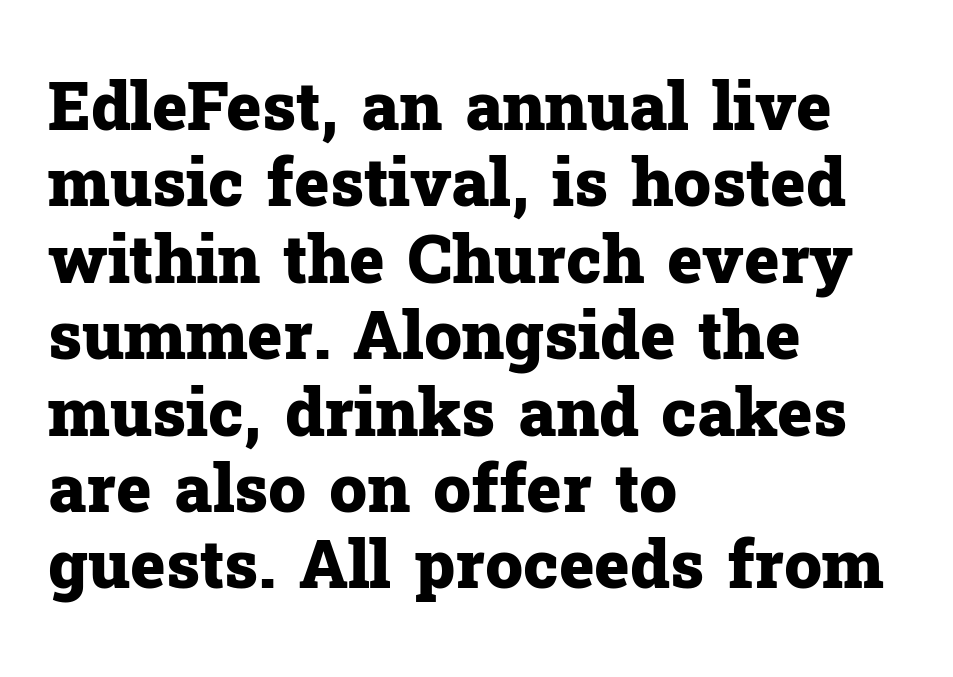
The image shows 67 px heavy serif type, upright; set left-aligned, tight line spacing (1.14x), normal letter spacing, not underlined; low stroke contrast and a medium x-height.
